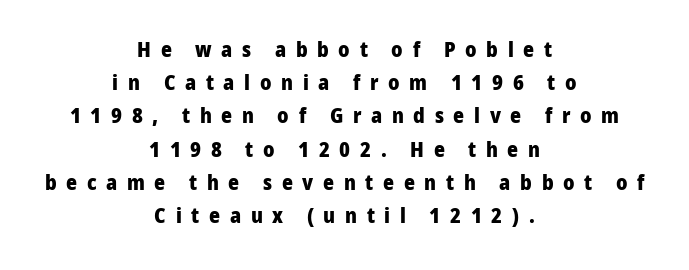
The image shows 21 px bold type, upright; set centered, normal line spacing (1.58x), unusually wide letter spacing (+0.46 em), not underlined.
